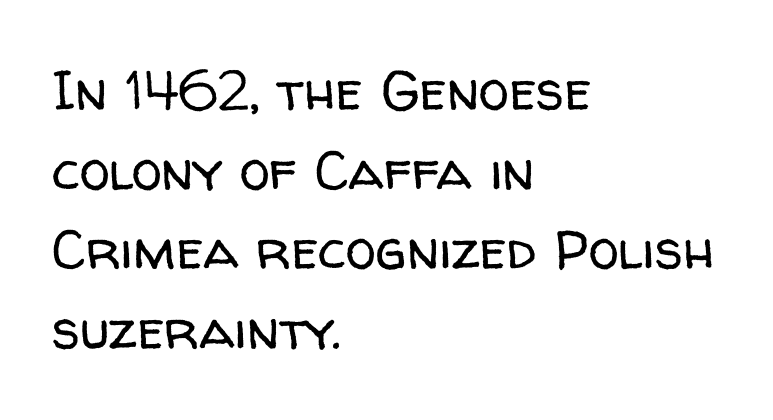
The passage shown has conventional tracking throughout. Check where the strokes stop: nothing finishes them off — pure sans. Weight: not bold — regular or lighter. Horizontally, the lines are justified to the leading edge only. This sample has the flowing, uneven cadence of proportional lettering. Italic? Not at all — the glyphs are vertical.
